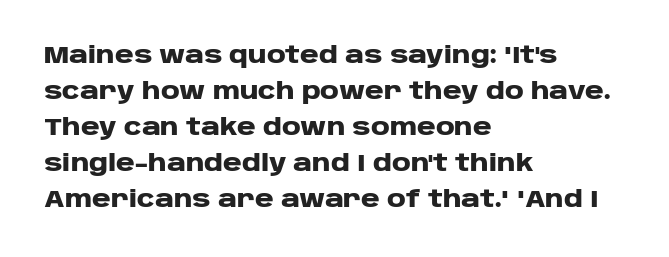
{"italic": "no", "bold": "yes", "underline": "no", "align": "left", "line_spacing": "normal", "line_spacing_ratio": 1.56, "letter_spacing": "normal", "letter_spacing_em": 0.0, "glyph_px": 23}
